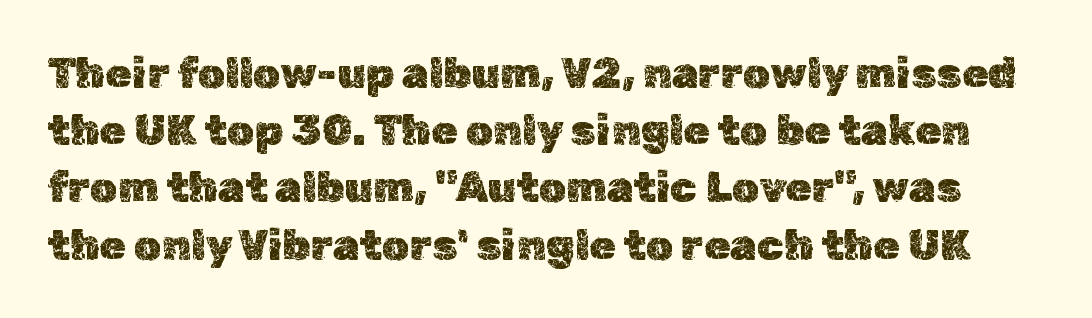
Characters follow at the spacing the type designer built in. A typesetter would mark this as roman, not italic. The rendering uses natural spacing where letterforms have individual widths. Interline gaps are of average width in this sample.
